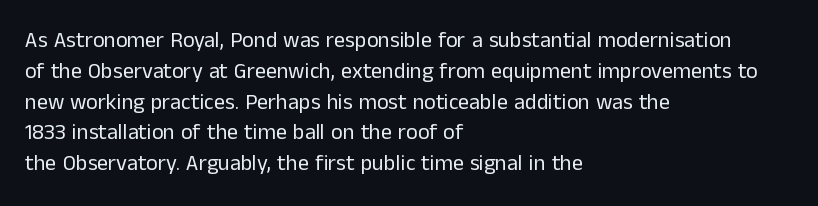
Summary of vertical rhythm: regular, with standard interline spacing. Short note: letters normally spaced. The font's upright variant was chosen for this text. Casual observation: everything's shoved over to the left.
